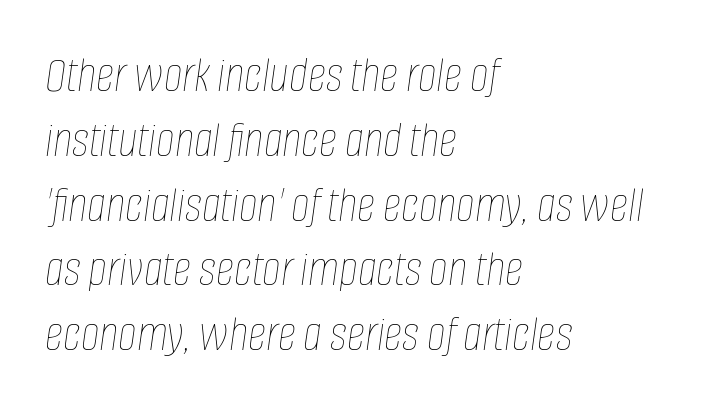
Q: Is the text bold? A: No.
Q: Is the text italic (slanted)? A: Yes, it leans right by about 8 degrees.
Q: Is the text underlined? A: No.
Q: How is the paragraph aligned? A: Left-aligned.
Q: Is the spacing between letters normal or unusually wide? A: Normal.
Q: Is the spacing between lines tight, normal or loose? A: Normal.
Q: Width (condensed, normal, or wide)? A: Condensed.
Q: Stroke contrast? A: Low.
Q: x-height? A: Large.
Q: Monospaced? A: No.
